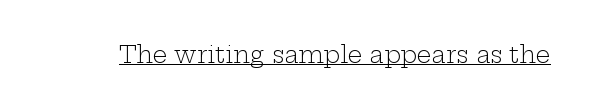
Q: Is the text bold? A: No.
Q: Is the text italic (slanted)? A: No, it is upright.
Q: Is the text underlined? A: Yes.
Q: Is the spacing between letters normal or unusually wide? A: Normal.
